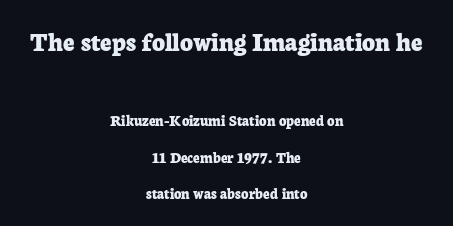
The image shows 28 px bold serif type, upright; set centered, loose line spacing (2.3x), normal letter spacing, not underlined; the first (top) block is 1.75x larger; low stroke contrast and a medium x-height.
